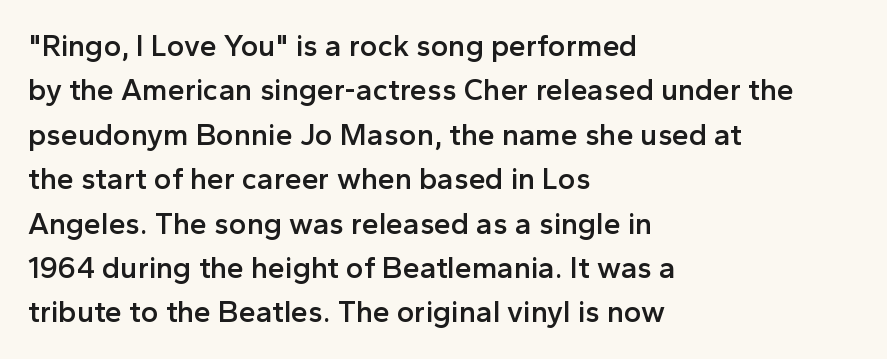
The letters carry no serifs — their stems end cleanly without finishing strokes. Rendered with straight, roman letterforms. Is the letter spacing exaggerated? No — it looks like the ordinary default. The rendering uses a moderate line-height, typical for paragraphs. Quick note: underline off.
